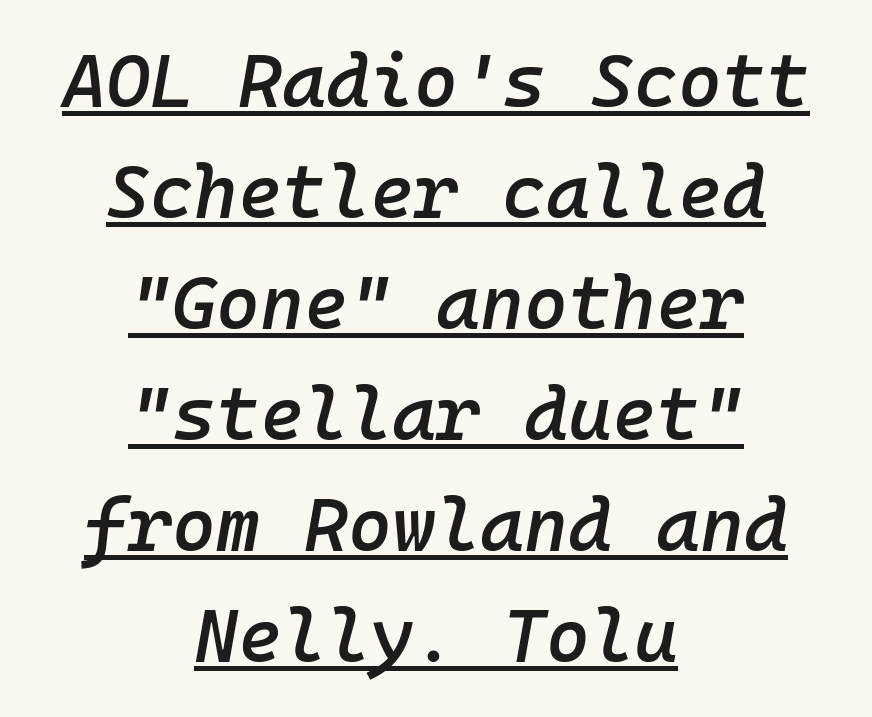
{"italic": "yes", "lean": "right", "slant_degrees": 10, "bold": "semi", "weight": "semibold", "width": "normal", "stroke_contrast": "low", "x_height": "medium", "monospaced": "yes", "underline": "yes", "align": "center", "line_spacing": "normal", "line_spacing_ratio": 1.48, "letter_spacing": "normal", "letter_spacing_em": 0.0, "glyph_px": 75}
